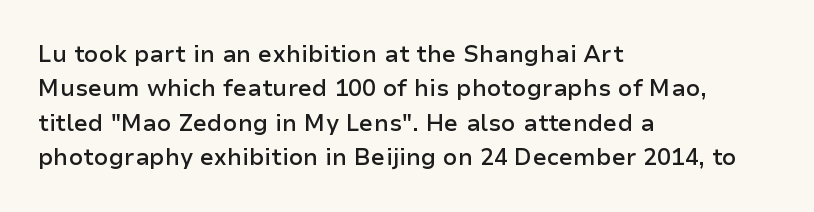
Q: Is the text bold? A: Semi-bold.
Q: Is the text italic (slanted)? A: No, it is upright.
Q: Is the text underlined? A: No.
Q: How is the paragraph aligned? A: Left-aligned.
Q: Is the spacing between letters normal or unusually wide? A: Normal.
Q: Is the spacing between lines tight, normal or loose? A: Normal.
